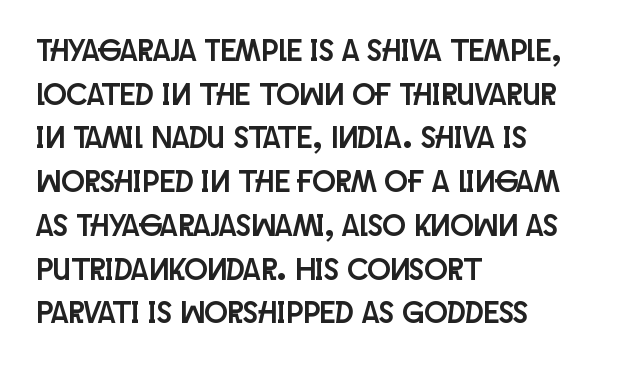
Q: Is the text italic (slanted)? A: No, it is upright.
Q: Is the typeface a serif or a sans-serif typeface? A: Sans-serif.
Q: Is the text underlined? A: No.
Q: How is the paragraph aligned? A: Left-aligned.
Q: Is the spacing between letters normal or unusually wide? A: Normal.
Q: Is the spacing between lines tight, normal or loose? A: Normal.
Q: Width (condensed, normal, or wide)? A: Condensed.
Q: Stroke contrast? A: Low.
Q: x-height? A: Large.
Q: Monospaced? A: No.
